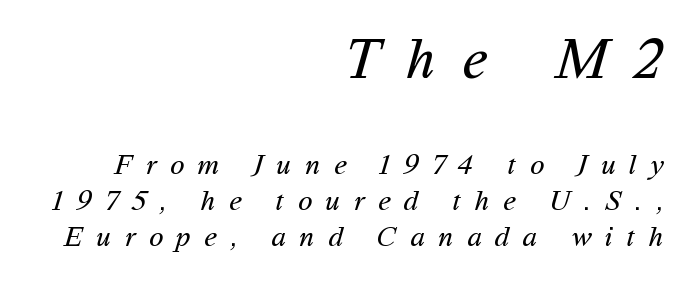
{"serif": "no", "bold": "no", "weight": "regular", "width": "normal", "stroke_contrast": "medium", "x_height": "medium", "monospaced": "no", "underline": "no", "align": "right", "line_spacing": "normal", "line_spacing_ratio": 1.25, "letter_spacing": "wide", "letter_spacing_em": 0.47, "larger_block": "first", "size_ratio": 2.0, "glyph_px": 58}
